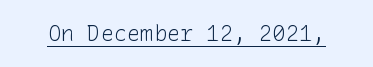
{"italic": "no", "bold": "no", "underline": "yes", "letter_spacing": "normal", "letter_spacing_em": 0.0, "glyph_px": 22}
